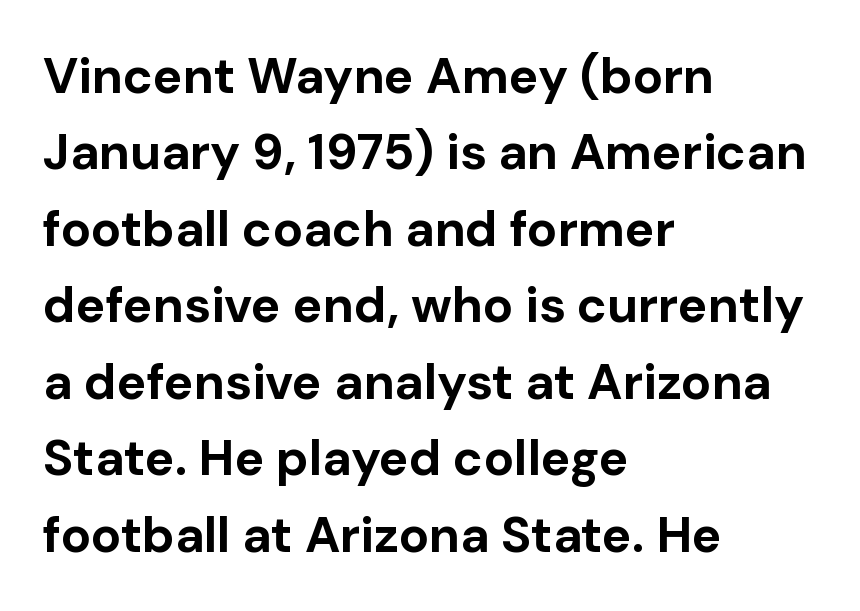
Words appear dense and cohesive because spacing is normal. Check under the words: just untouched page. Nope, no serifs anywhere on these letters. The rag falls on the right side of this text block. When letters stand straight like this, we call the style roman or upright. Heavy, bold letterforms.
